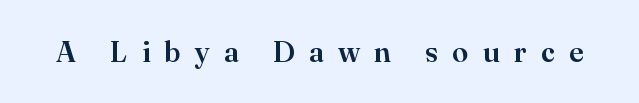
Q: Is the text italic (slanted)? A: No, it is upright.
Q: Is the typeface a serif or a sans-serif typeface? A: Serif.
Q: Is the text underlined? A: No.
Q: Is the spacing between letters normal or unusually wide? A: Unusually wide.
Q: Width (condensed, normal, or wide)? A: Normal.
Q: Stroke contrast? A: High.
Q: x-height? A: Small.
Q: Monospaced? A: No.
